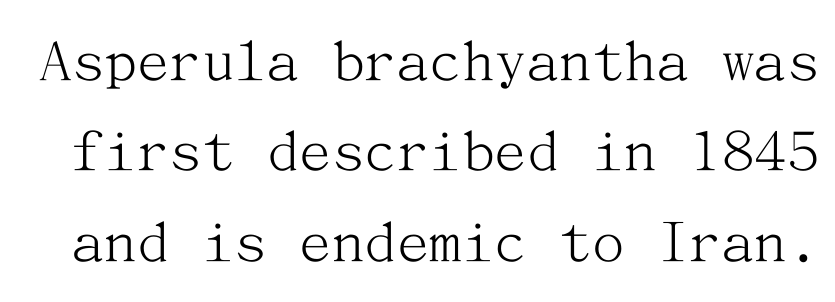
The letters look calm and open, with moderate or lighter stems. No extra tracking has been applied to these lines. If you drew a line through each stem, it would be perfectly vertical. Normally led — the rows are evenly, conventionally spaced. Serif or sans? Serif — the stroke terminals have little feet.
